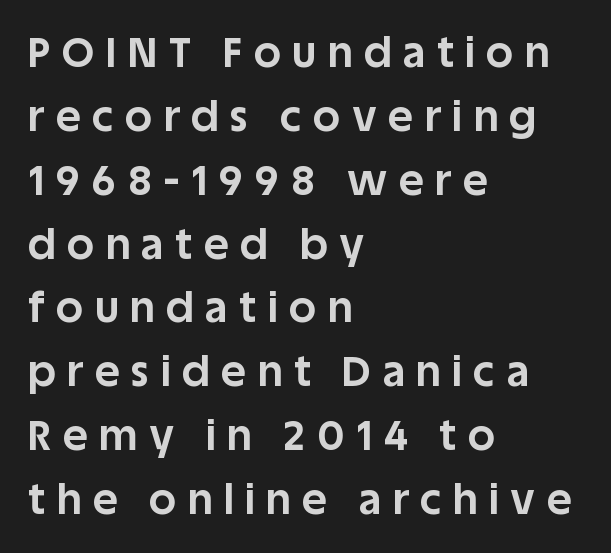
Q: Is the text bold? A: Yes.
Q: Is the text italic (slanted)? A: No, it is upright.
Q: Is the typeface a serif or a sans-serif typeface? A: Sans-serif.
Q: Is the text underlined? A: No.
Q: How is the paragraph aligned? A: Left-aligned.
Q: Is the spacing between letters normal or unusually wide? A: Unusually wide.
Q: Is the spacing between lines tight, normal or loose? A: Normal.
Q: Width (condensed, normal, or wide)? A: Normal.
Q: Stroke contrast? A: Low.
Q: x-height? A: Large.
Q: Monospaced? A: No.
